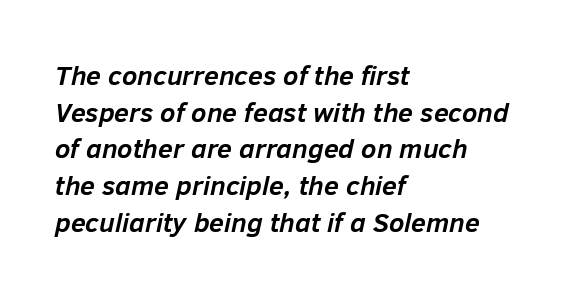
{"italic": "yes", "lean": "right", "slant_degrees": 12, "bold": "yes", "underline": "no", "align": "left", "line_spacing": "normal", "line_spacing_ratio": 1.36, "letter_spacing": "normal", "letter_spacing_em": 0.0, "glyph_px": 27}
